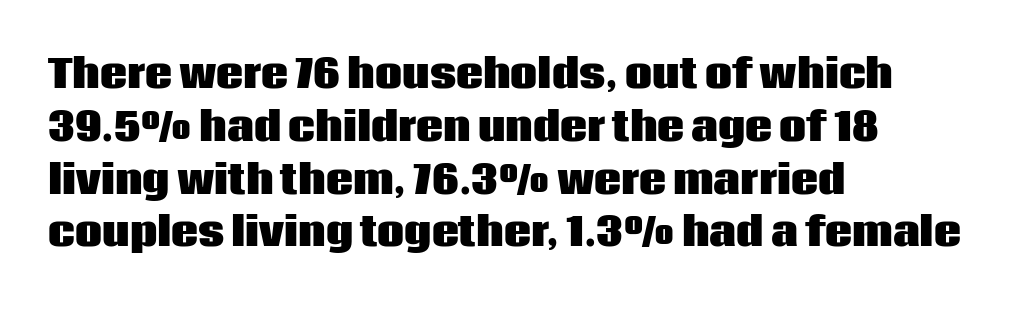
{"serif": "no", "italic": "no", "bold": "yes", "weight": "heavy", "width": "normal", "stroke_contrast": "low", "x_height": "large", "monospaced": "no", "underline": "no", "align": "left", "line_spacing": "normal", "line_spacing_ratio": 1.39, "letter_spacing": "normal", "letter_spacing_em": 0.0, "glyph_px": 38}
